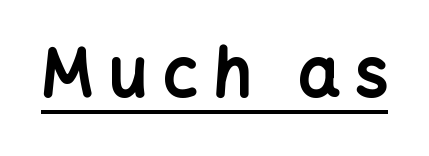
The image shows 66 px bold sans-serif type, upright; set unusually wide letter spacing (+0.23 em), underlined; low stroke contrast and a medium x-height.
